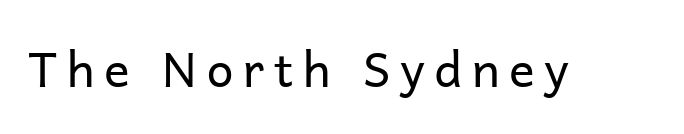
Q: Is the text bold? A: No.
Q: Is the text italic (slanted)? A: No, it is upright.
Q: Is the typeface a serif or a sans-serif typeface? A: Sans-serif.
Q: Is the text underlined? A: No.
Q: Is the spacing between letters normal or unusually wide? A: Unusually wide.
Q: Width (condensed, normal, or wide)? A: Normal.
Q: Stroke contrast? A: Low.
Q: x-height? A: Medium.
Q: Monospaced? A: No.
